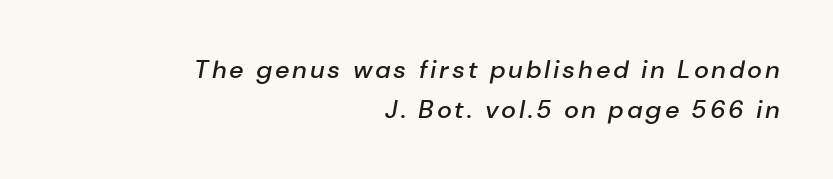
{"italic": "yes", "lean": "right", "slant_degrees": 10, "bold": "semi", "underline": "no", "align": "right", "line_spacing": "normal", "line_spacing_ratio": 1.6, "glyph_px": 25}
